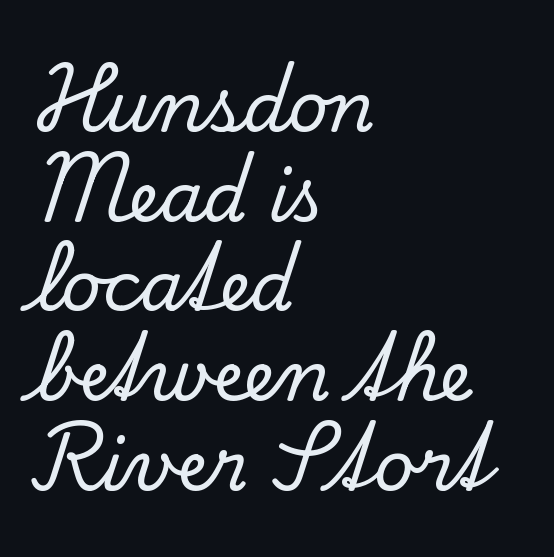
The image shows 69 px serif type; set left-aligned, normal line spacing (1.3x), normal letter spacing, not underlined; low stroke contrast and a small x-height.
